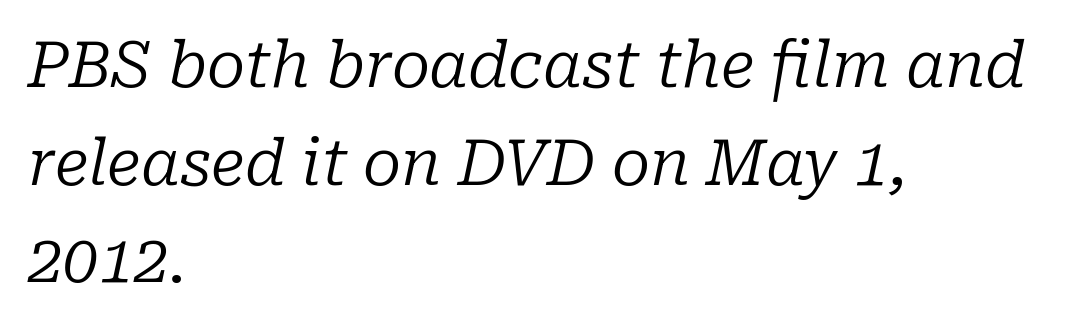
Underlining? Definitely not there. If you drew a ruler down the left edge, every line would touch it. No chunkiness to these letters — they're not bold. Check where the strokes stop: tiny serifs finish them off. Looks like regular typesetting: each glyph gets only the width it needs.
